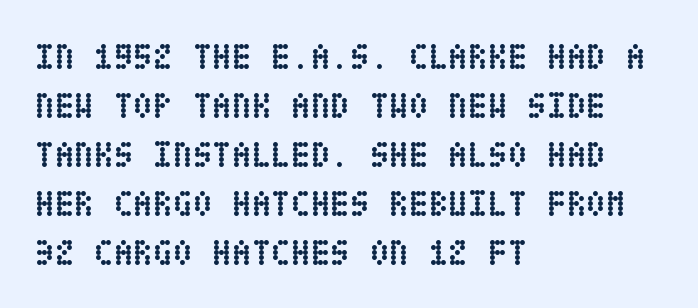
On the weight axis this lands at bold, roughly 700. This rendering leaves character spacing at its baseline value. The rag falls on the right side of this text block. The letters stand upright; this is a roman face. In terms of leading, this rendering sits right in the middle.
